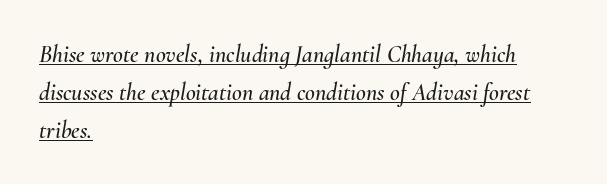
{"italic": "yes", "lean": "right", "slant_degrees": 10, "underline": "yes", "align": "left", "line_spacing": "normal", "line_spacing_ratio": 1.58, "letter_spacing": "normal", "letter_spacing_em": 0.0, "glyph_px": 24}
